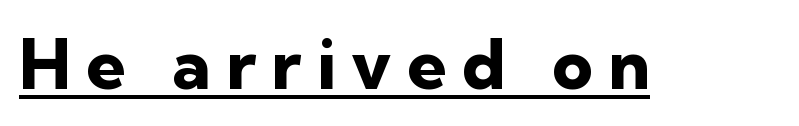
{"serif": "no", "italic": "no", "bold": "yes", "weight": "heavy", "width": "normal", "stroke_contrast": "low", "x_height": "medium", "monospaced": "no", "underline": "yes", "letter_spacing": "wide", "letter_spacing_em": 0.22, "glyph_px": 70}
